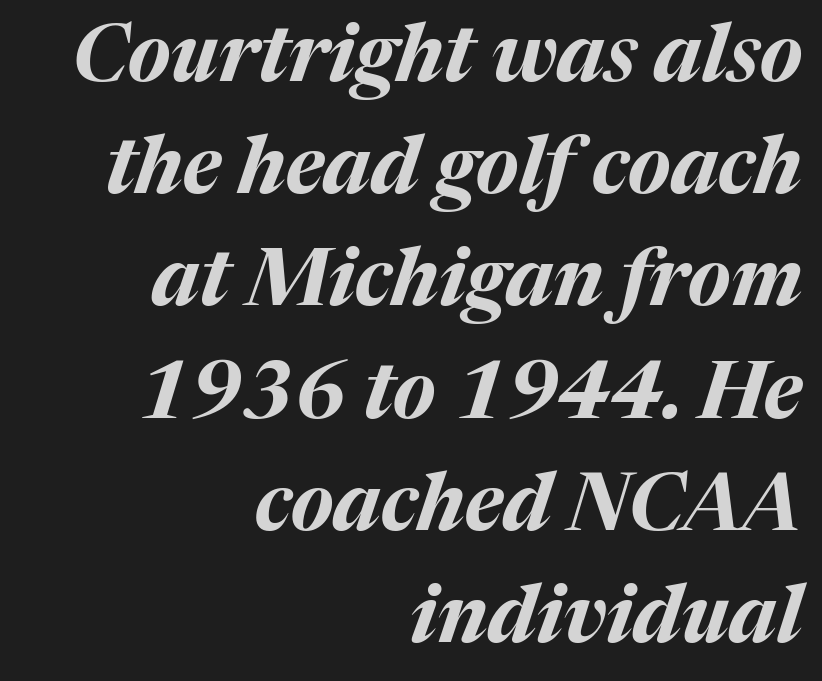
The image shows 79 px bold type, italic (leaning right); set right-aligned, normal line spacing (1.42x), normal letter spacing, not underlined; medium stroke contrast and a medium x-height.
